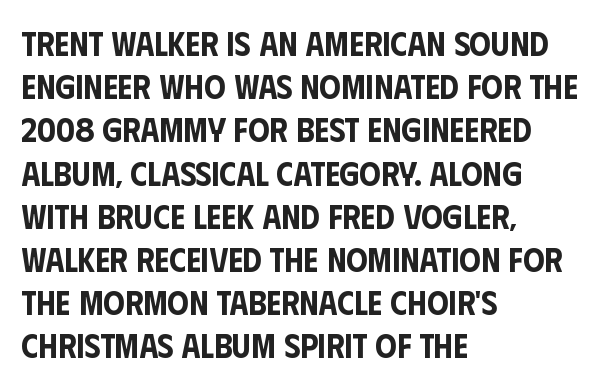
Typeset ragged right — the left edge is the straight one. Evenly set lines give the paragraph a standard silhouette. The specimen omits any rule beneath the text block's lines. The letters advance in unequal steps, a hallmark of proportional type. Serif or sans? Sans — the stroke terminals are bare.
